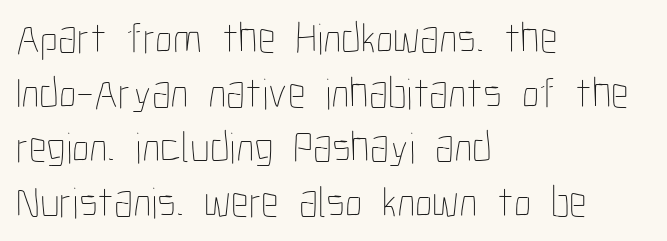
The image shows 44 px thin, condensed type, upright; set left-aligned, line spacing 1.24x, normal letter spacing, not underlined; low stroke contrast and a medium x-height.
